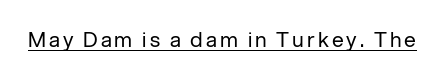
The image shows 21 px text type, upright; set underlined.
